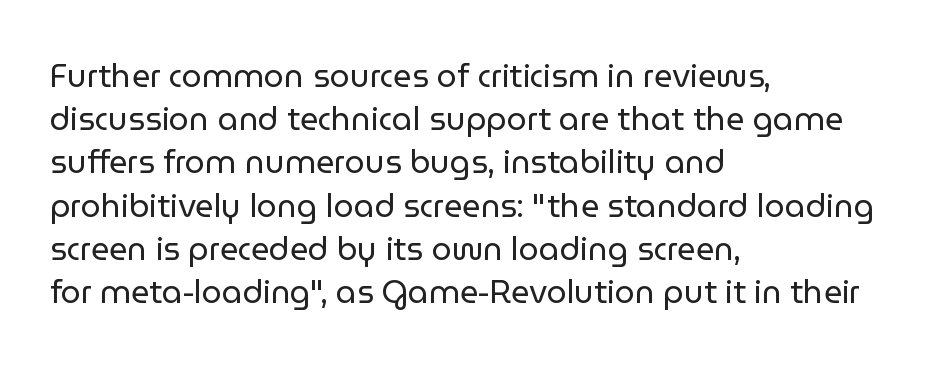
The image shows 32 px regular-weight sans-serif type, upright; set left-aligned, normal line spacing (1.35x), normal letter spacing, not underlined; low stroke contrast and a medium x-height.
